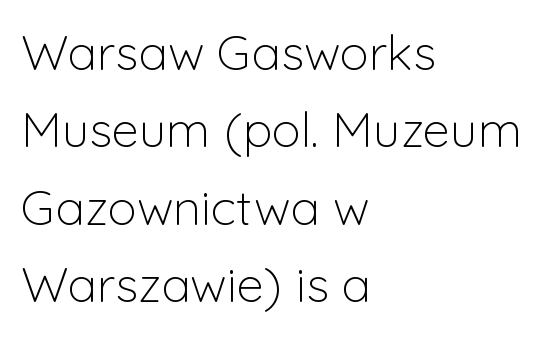
The image shows 49 px light sans-serif type, upright; set left-aligned, normal line spacing (1.58x), normal letter spacing, not underlined; low stroke contrast and a medium x-height.
